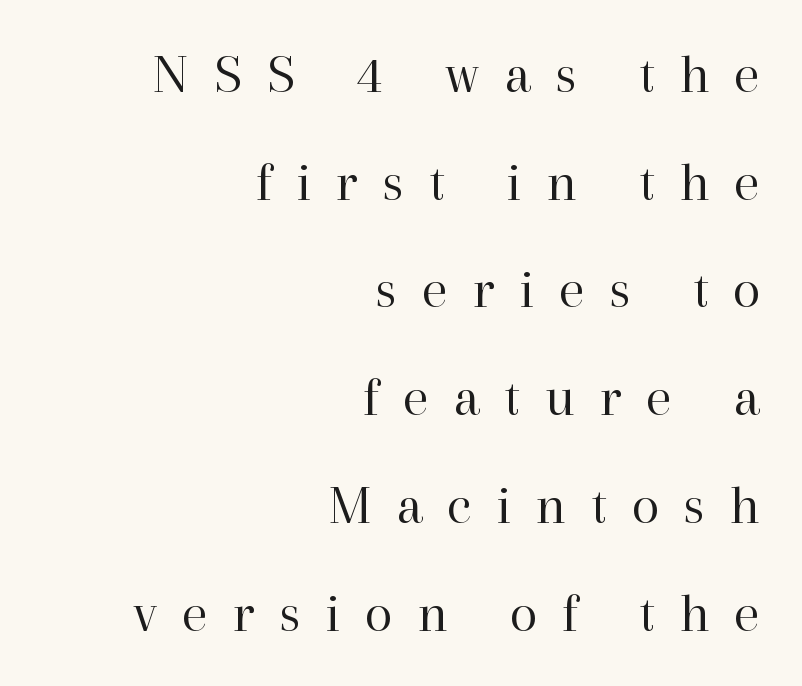
{"serif": "yes", "italic": "no", "bold": "no", "weight": "regular", "width": "normal", "stroke_contrast": "high", "x_height": "medium", "monospaced": "no", "underline": "no", "align": "right", "line_spacing_ratio": 1.89, "letter_spacing": "wide", "letter_spacing_em": 0.43, "glyph_px": 57}
